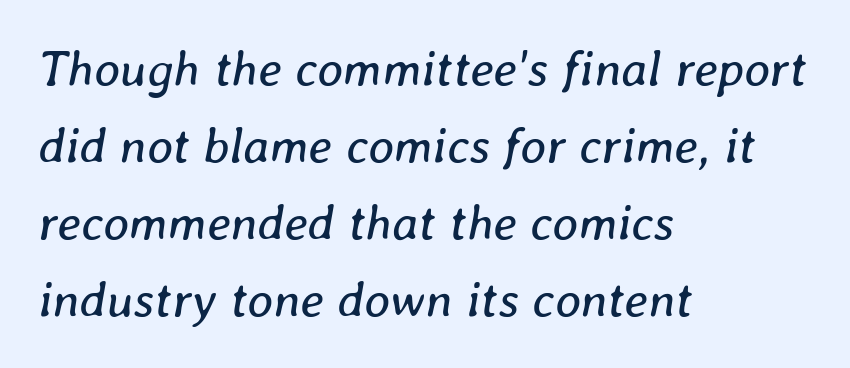
Q: Is the text bold? A: No.
Q: Is the text italic (slanted)? A: Yes, it leans right by about 8 degrees.
Q: Is the text underlined? A: No.
Q: How is the paragraph aligned? A: Left-aligned.
Q: Is the spacing between letters normal or unusually wide? A: Normal.
Q: Is the spacing between lines tight, normal or loose? A: Normal.
Q: Width (condensed, normal, or wide)? A: Normal.
Q: Stroke contrast? A: Low.
Q: x-height? A: Medium.
Q: Monospaced? A: No.
